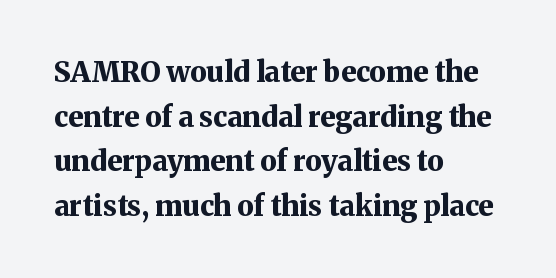
The image shows 28 px bold serif type, upright; set left-aligned, normal line spacing (1.59x), normal letter spacing, not underlined; medium stroke contrast and a medium x-height.
